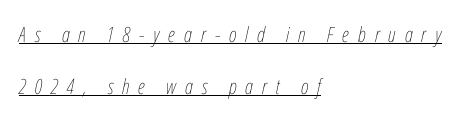
The image shows 21 px text type, italic (leaning right); set left-aligned, loose line spacing (2.46x), unusually wide letter spacing (+0.42 em), underlined.
